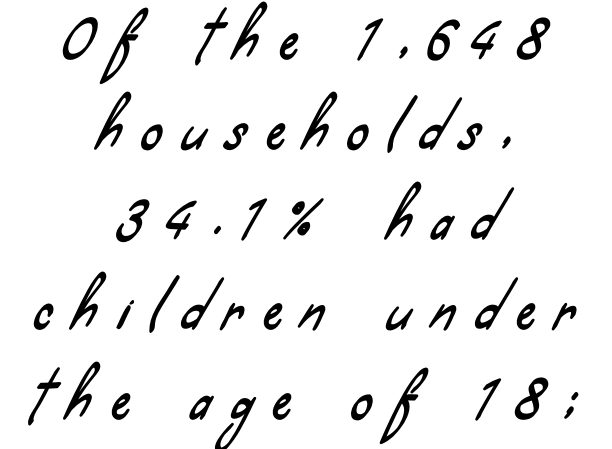
{"serif": "no", "width": "condensed", "stroke_contrast": "low", "x_height": "small", "monospaced": "no", "underline": "no", "align": "center", "line_spacing_ratio": 1.73, "letter_spacing": "wide", "letter_spacing_em": 0.39, "glyph_px": 52}
